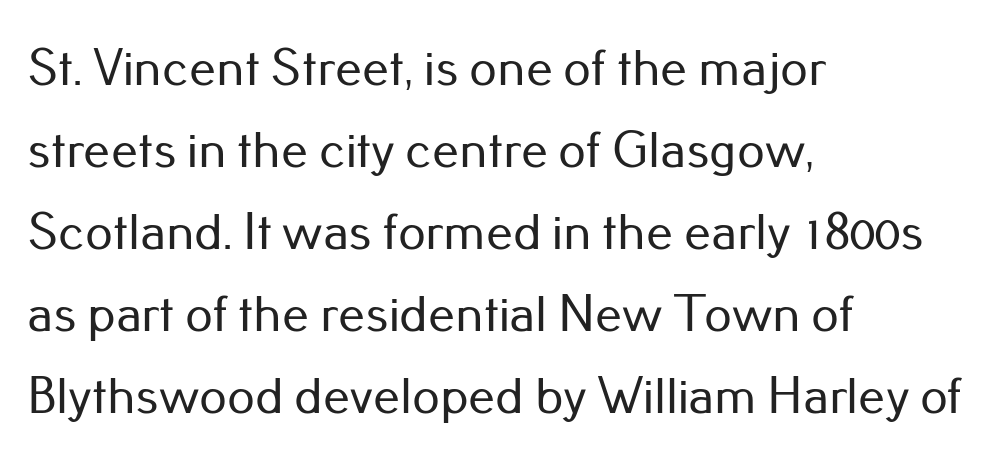
Q: Is the text italic (slanted)? A: No, it is upright.
Q: Is the typeface a serif or a sans-serif typeface? A: Sans-serif.
Q: Is the text underlined? A: No.
Q: How is the paragraph aligned? A: Left-aligned.
Q: Is the spacing between letters normal or unusually wide? A: Normal.
Q: Is the spacing between lines tight, normal or loose? A: Normal.
Q: Width (condensed, normal, or wide)? A: Normal.
Q: Stroke contrast? A: Low.
Q: x-height? A: Small.
Q: Monospaced? A: No.
